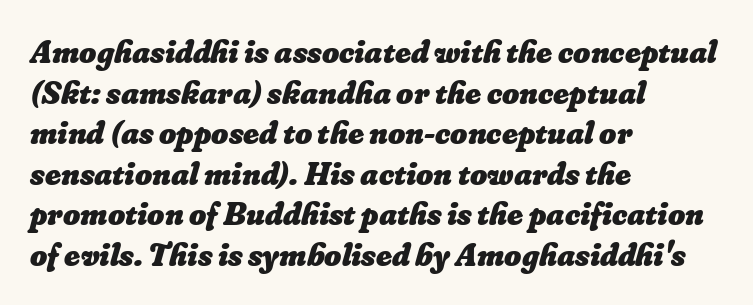
{"bold": "yes", "weight": "heavy", "width": "normal", "stroke_contrast": "low", "x_height": "small", "monospaced": "no", "underline": "no", "align": "left", "line_spacing_ratio": 1.23, "letter_spacing": "normal", "letter_spacing_em": 0.0, "glyph_px": 33}
